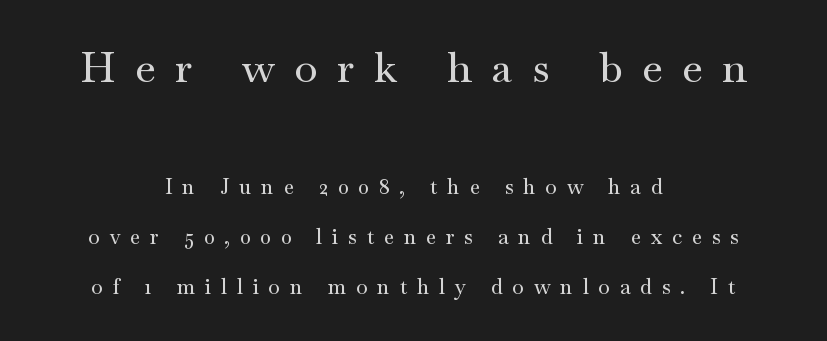
The image shows 42 px wide serif type, upright; set centered, loose line spacing (2.37x), unusually wide letter spacing (+0.47 em), not underlined; the first (top) block is 2.0x larger; medium stroke contrast and a small x-height.
